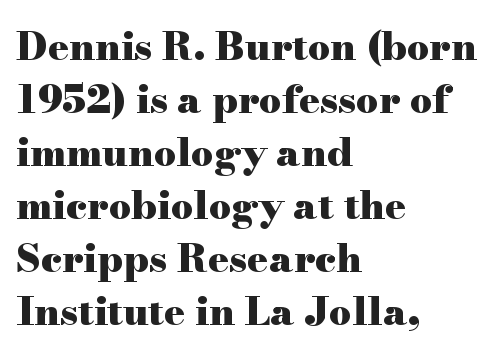
Q: Is the text bold? A: Yes.
Q: Is the text italic (slanted)? A: No, it is upright.
Q: Is the typeface a serif or a sans-serif typeface? A: Serif.
Q: Is the text underlined? A: No.
Q: How is the paragraph aligned? A: Left-aligned.
Q: Is the spacing between letters normal or unusually wide? A: Normal.
Q: Is the spacing between lines tight, normal or loose? A: Normal.
Q: Width (condensed, normal, or wide)? A: Wide.
Q: Stroke contrast? A: High.
Q: x-height? A: Small.
Q: Monospaced? A: No.
